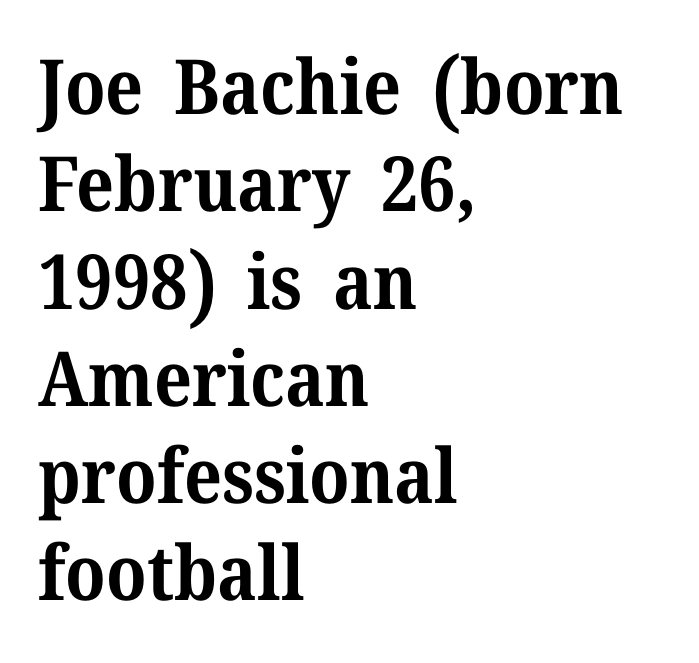
Underlining? Definitely not there. The ragged edge is on the right, which tells us the setting is flush left. Proportional: the letters do not fall into vertical columns. Rendered with straight, roman letterforms.
